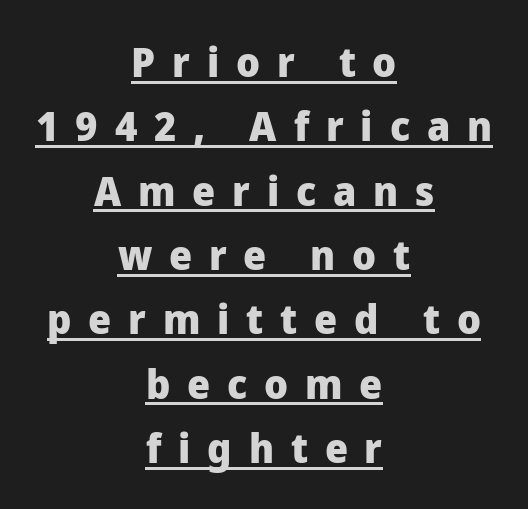
{"serif": "no", "italic": "no", "bold": "yes", "weight": "heavy", "width": "normal", "stroke_contrast": "low", "x_height": "medium", "monospaced": "no", "underline": "yes", "align": "center", "line_spacing": "normal", "line_spacing_ratio": 1.57, "letter_spacing": "wide", "letter_spacing_em": 0.41, "glyph_px": 41}
